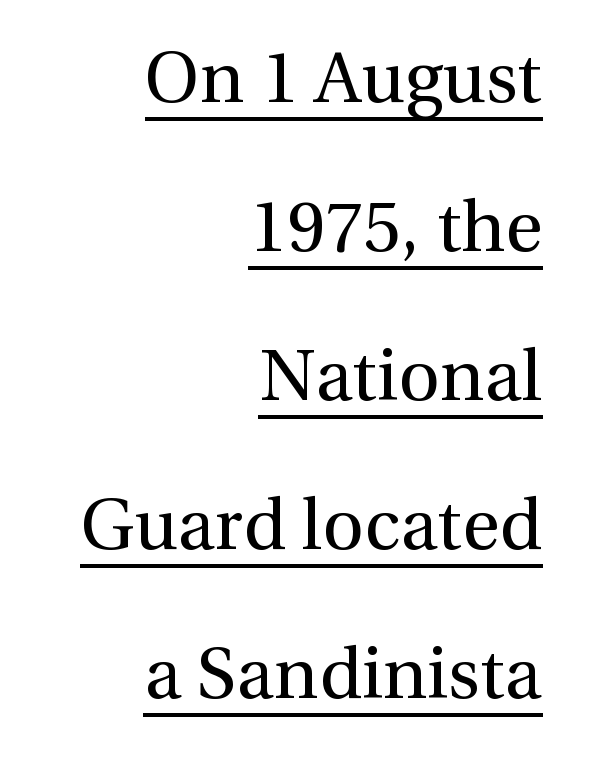
The image shows 72 px regular-weight serif type, upright; set right-aligned, loose line spacing (2.07x), normal letter spacing, underlined; a medium x-height.
